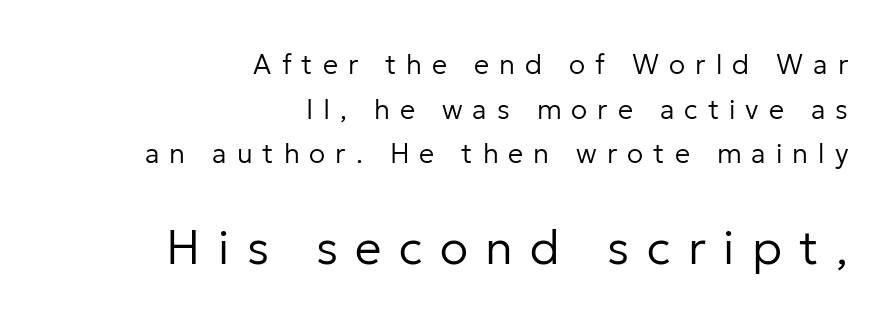
Any mark beneath the type? The region is blank. The designer went with a sans here, leaving each stem footless. Is the letter spacing exaggerated? Yes — the characters are pushed far apart. Posture: vertical. Evenly set lines give the paragraph a standard silhouette. Does the copy run flush right? Yes — the right margin is perfectly even.
